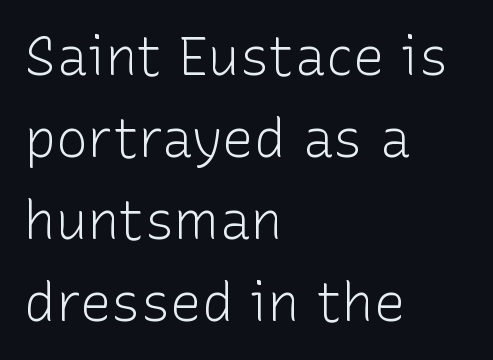
{"serif": "no", "italic": "no", "bold": "no", "weight": "light", "width": "normal", "stroke_contrast": "low", "x_height": "medium", "monospaced": "no", "underline": "no", "align": "left", "line_spacing": "normal", "line_spacing_ratio": 1.55, "letter_spacing": "normal", "letter_spacing_em": 0.0, "glyph_px": 53}
